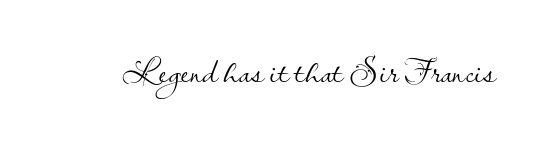
Short note: letters normally spaced. No extra ink here — the face is not bold. Varying glyph widths throughout — classic text-font behaviour. Underlining? Definitely not there.
